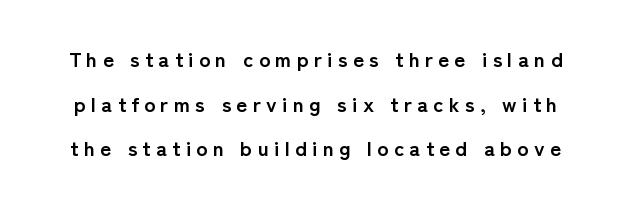
If you measured baseline to baseline, you'd find a long distance. The sample has been set heavy, in full bold. The line texture is sparse and dotted thanks to wide tracking. Words float on clear page, feet unadorned. Style check: upright.
